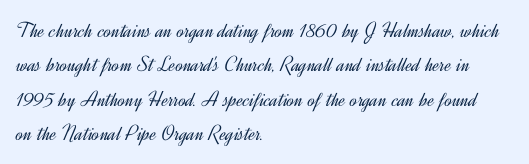
Q: Is the text bold? A: No.
Q: Is the text italic (slanted)? A: Yes.
Q: Is the text underlined? A: No.
Q: How is the paragraph aligned? A: Left-aligned.
Q: Is the spacing between letters normal or unusually wide? A: Normal.
Q: Is the spacing between lines tight, normal or loose? A: Normal.
